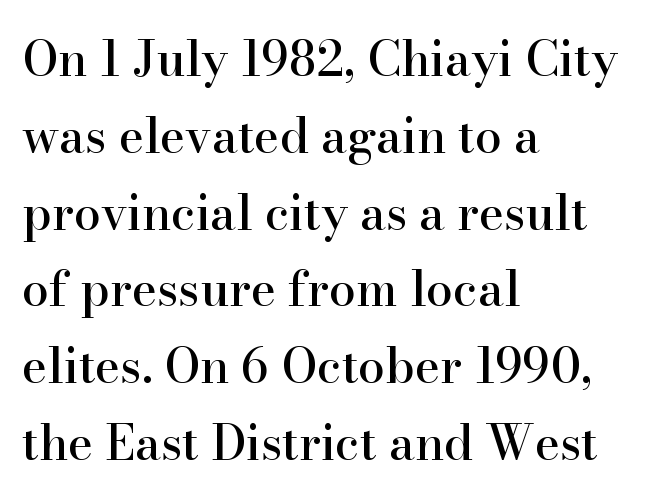
{"serif": "yes", "italic": "no", "width": "normal", "stroke_contrast": "high", "x_height": "small", "monospaced": "no", "underline": "no", "align": "left", "line_spacing": "normal", "line_spacing_ratio": 1.6, "letter_spacing": "normal", "letter_spacing_em": 0.0, "glyph_px": 48}
